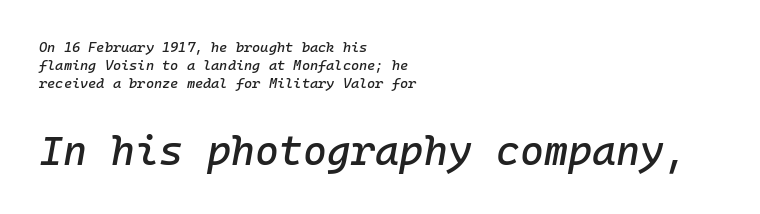
Quick note: interline space is typical. Left-aligned paragraph, ragged on the right. The passage shown has conventional tracking throughout. Small over large — that's the arrangement of the two blocks here.
